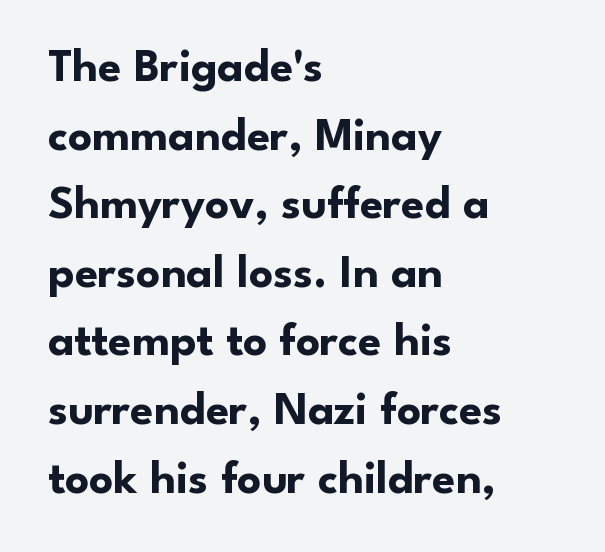
The sample has been set heavy, in full bold. The vertical gap from one line to the next is medium. It's the straight-up-and-down kind of type. Default kerning and tracking; the words read as compact shapes.
